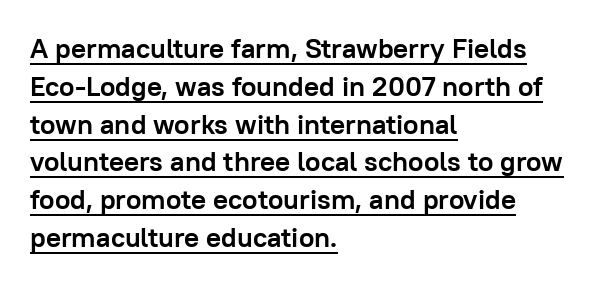
Q: Is the text bold? A: Yes.
Q: Is the text italic (slanted)? A: No, it is upright.
Q: Is the typeface a serif or a sans-serif typeface? A: Sans-serif.
Q: Is the text underlined? A: Yes.
Q: How is the paragraph aligned? A: Left-aligned.
Q: Is the spacing between letters normal or unusually wide? A: Normal.
Q: Is the spacing between lines tight, normal or loose? A: Normal.
Q: Width (condensed, normal, or wide)? A: Normal.
Q: Stroke contrast? A: Low.
Q: x-height? A: Medium.
Q: Monospaced? A: No.
